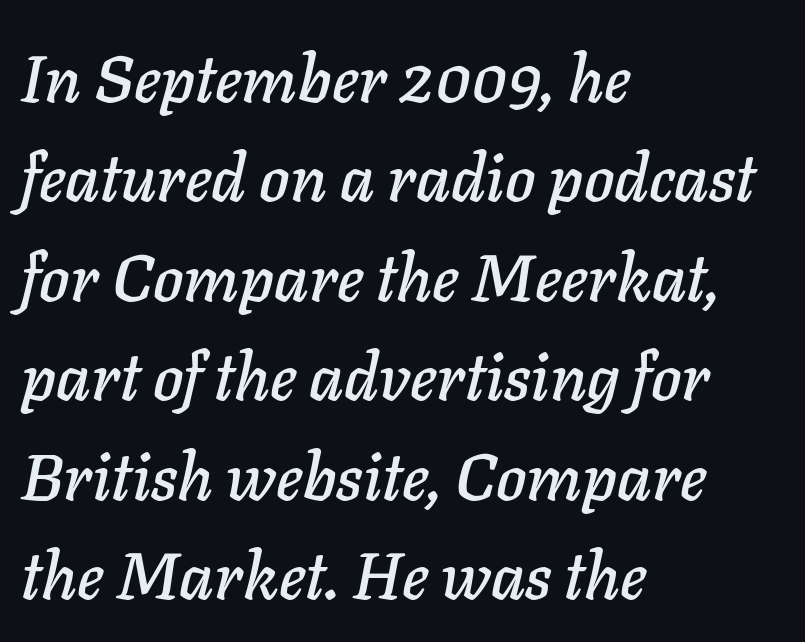
The image shows 65 px text type, italic (leaning right); set left-aligned, normal line spacing (1.53x), normal letter spacing, not underlined; low stroke contrast and a medium x-height.
